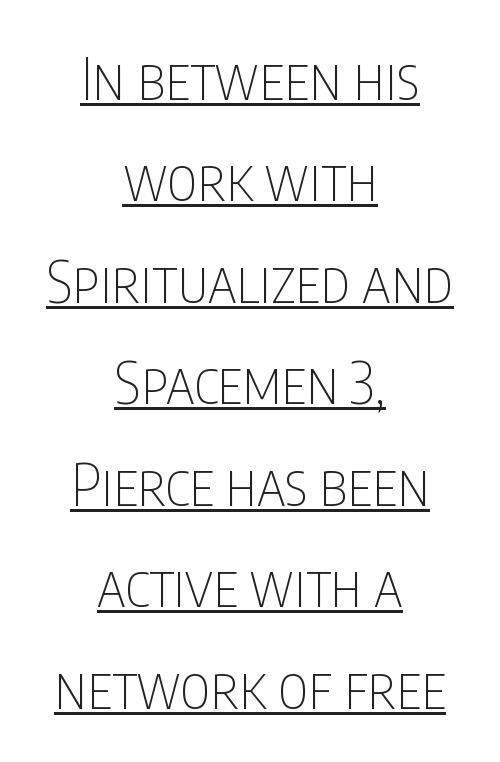
The image shows 58 px thin, condensed sans-serif type, upright; set centered, line spacing 1.75x, normal letter spacing, underlined; low stroke contrast and a large x-height.
